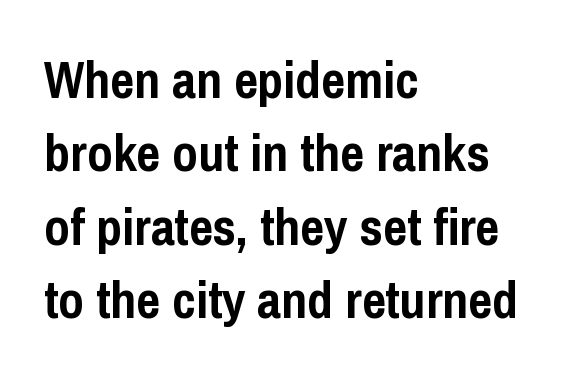
The image shows 52 px semibold, condensed sans-serif type, upright; set left-aligned, normal line spacing (1.41x), normal letter spacing, not underlined; low stroke contrast and a medium x-height.
